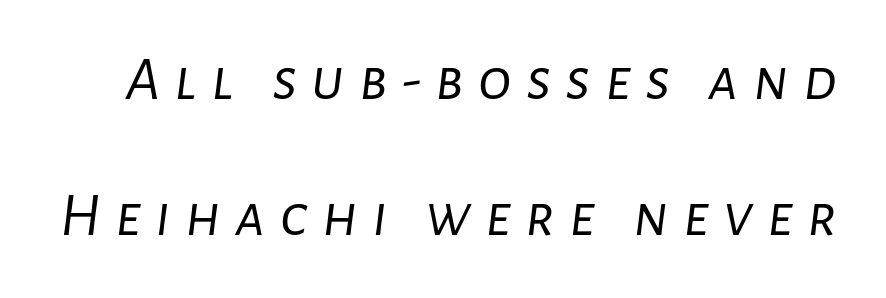
The image shows 62 px light type, italic (leaning right); set loose line spacing (2.2x), unusually wide letter spacing (+0.23 em), not underlined; low stroke contrast and a medium x-height.
